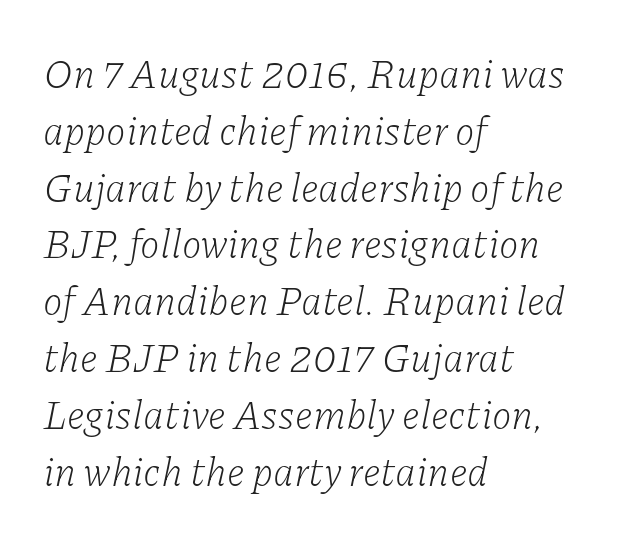
The image shows 40 px light serif type, italic (leaning right); set left-aligned, normal line spacing (1.42x), normal letter spacing, not underlined; low stroke contrast and a medium x-height.
